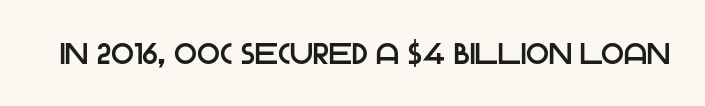
{"serif": "no", "italic": "no", "width": "normal", "stroke_contrast": "low", "x_height": "large", "monospaced": "no", "underline": "no", "letter_spacing": "normal", "letter_spacing_em": 0.0, "glyph_px": 30}
